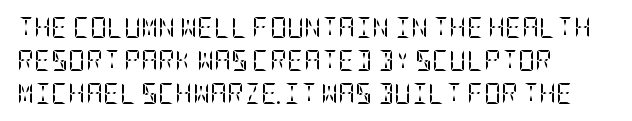
Upright lettering throughout. The rows are spaced the way most documents space them. These lines stack with their left ends in a neat column. The space beneath each line is pristine and unruled. This sample uses plain, unmodified letter spacing. Stem width sits at or under what a default text font uses.
